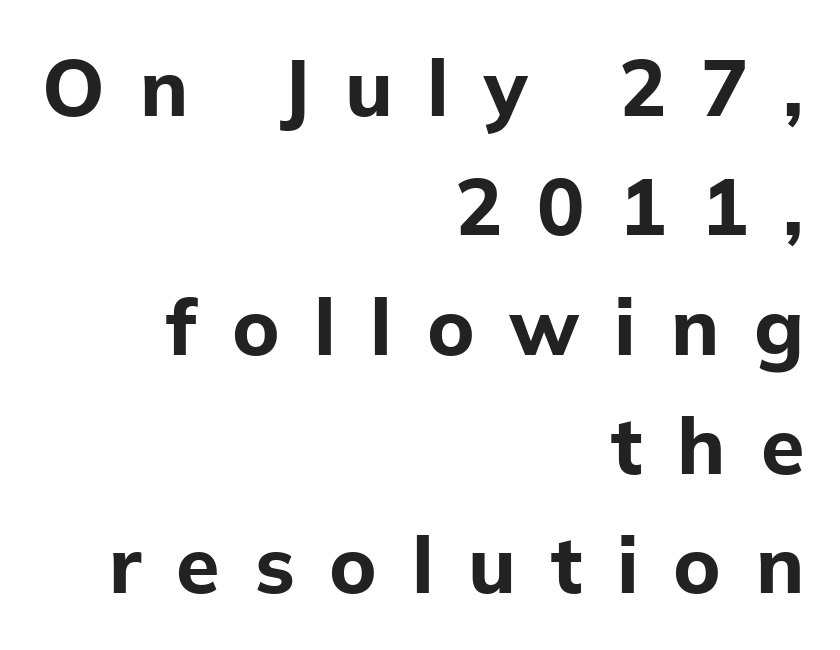
{"serif": "no", "italic": "no", "bold": "yes", "weight": "bold", "width": "normal", "stroke_contrast": "low", "x_height": "medium", "monospaced": "no", "underline": "no", "align": "right", "line_spacing": "normal", "line_spacing_ratio": 1.51, "letter_spacing": "wide", "letter_spacing_em": 0.44, "glyph_px": 79}
